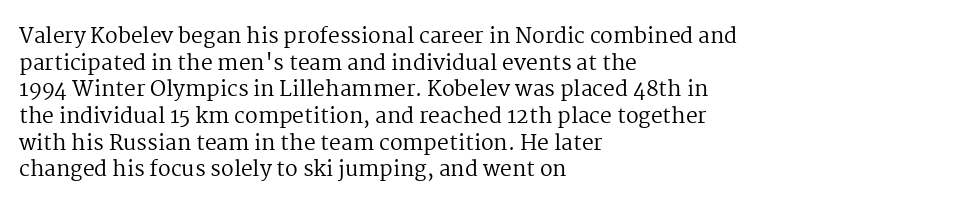
Summary of weight: not heavy and not bold. The vertical gap from one line to the next is medium. The type is set solid horizontally, with unmodified tracking. No italicization has been applied; the sample stays upright. The paragraph shown leans on its left margin. The gap between lines stays unmarked.
